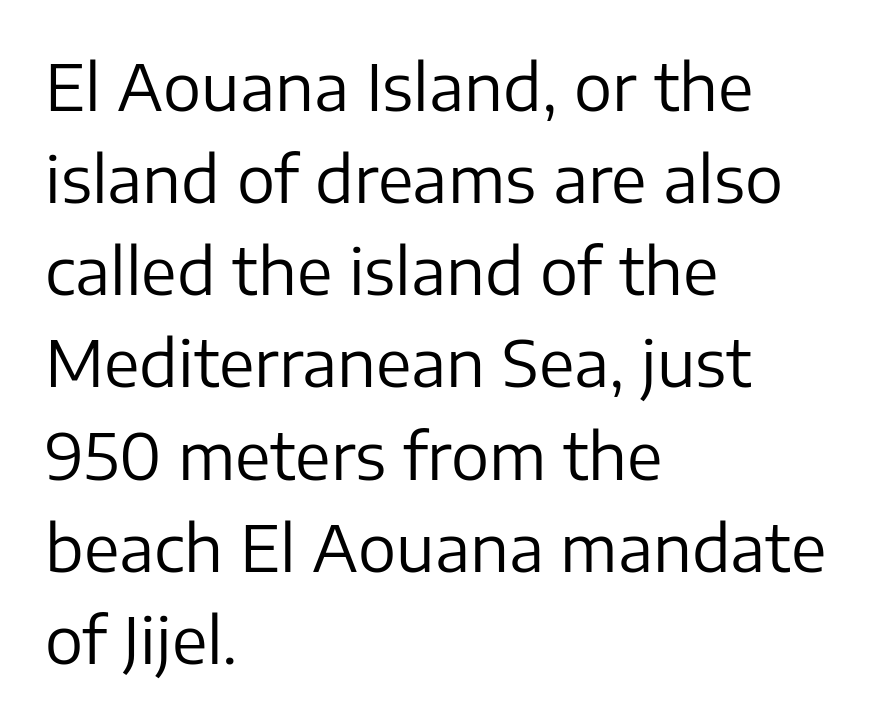
The image shows 64 px regular-weight sans-serif type, upright; set left-aligned, normal line spacing (1.44x), normal letter spacing, not underlined; low stroke contrast and a medium x-height.
